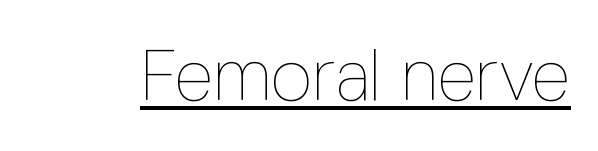
When letters stand straight like this, we call the style roman or upright. A typographer would call this underscored text. Is this a fixed-width face? No — the glyphs have proportional, varying widths. The face used here is rendered with its standard letterfit. Heft: none added — not bold.
